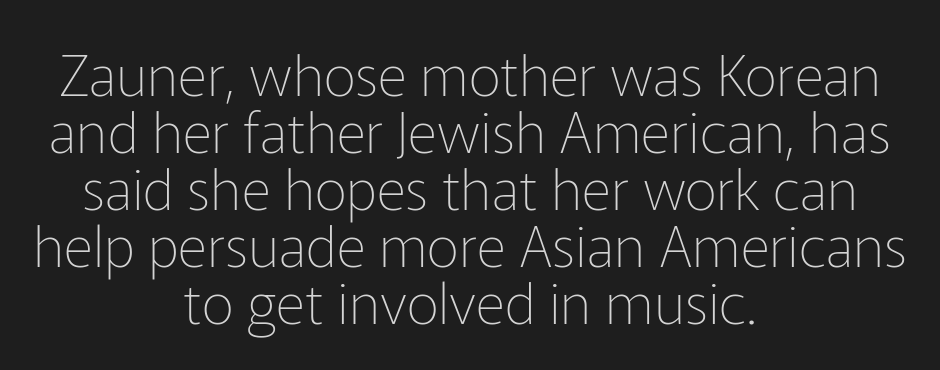
Q: Is the text bold? A: No.
Q: Is the text italic (slanted)? A: No, it is upright.
Q: Is the typeface a serif or a sans-serif typeface? A: Sans-serif.
Q: Is the text underlined? A: No.
Q: How is the paragraph aligned? A: Centered.
Q: Is the spacing between letters normal or unusually wide? A: Normal.
Q: Is the spacing between lines tight, normal or loose? A: Tight.
Q: Width (condensed, normal, or wide)? A: Normal.
Q: Stroke contrast? A: Low.
Q: x-height? A: Medium.
Q: Monospaced? A: No.
